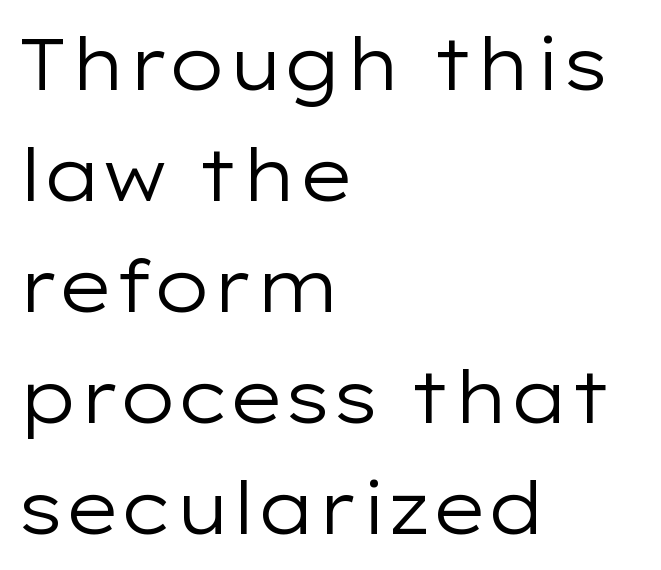
Q: Is the text bold? A: No.
Q: Is the text italic (slanted)? A: No, it is upright.
Q: Is the typeface a serif or a sans-serif typeface? A: Sans-serif.
Q: Is the text underlined? A: No.
Q: How is the paragraph aligned? A: Left-aligned.
Q: Is the spacing between letters normal or unusually wide? A: Normal.
Q: Is the spacing between lines tight, normal or loose? A: Normal.
Q: Width (condensed, normal, or wide)? A: Wide.
Q: Stroke contrast? A: Low.
Q: x-height? A: Medium.
Q: Monospaced? A: No.
